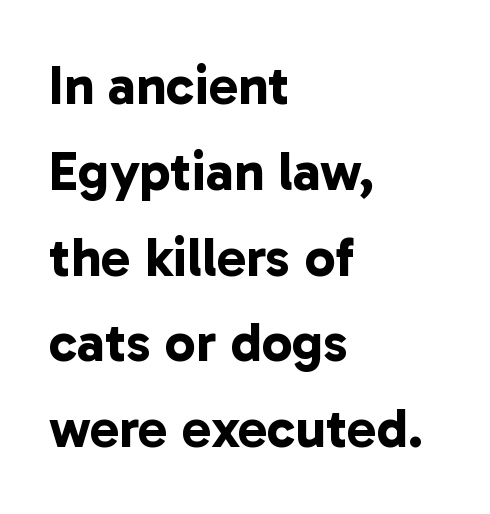
The image shows 55 px bold sans-serif type; set left-aligned, normal line spacing (1.56x), normal letter spacing, not underlined; low stroke contrast and a medium x-height.
